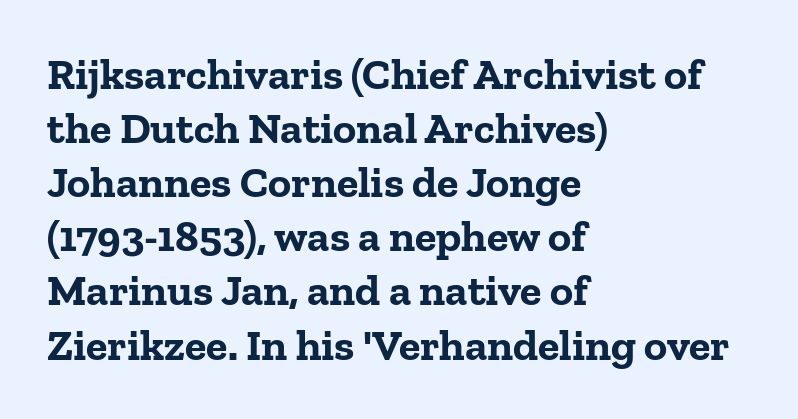
The image shows 44 px bold serif type, upright; set left-aligned, line spacing 1.23x, normal letter spacing, not underlined; low stroke contrast and a medium x-height.
